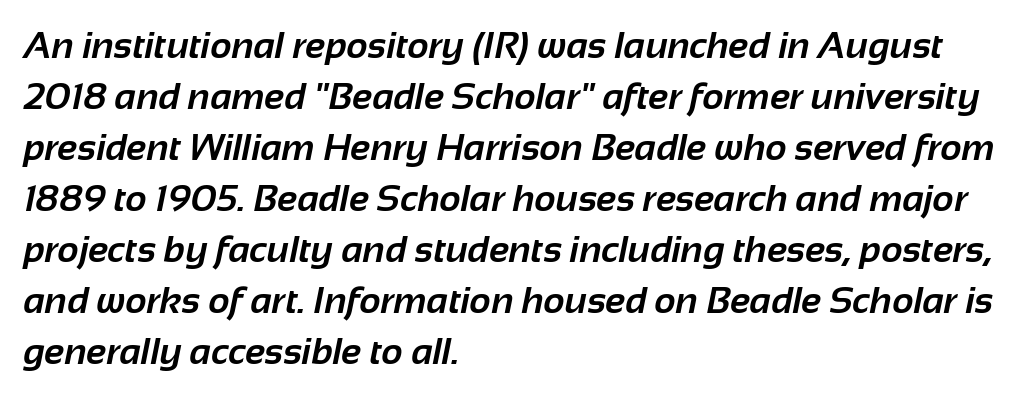
The rows are spaced the way most documents space them. The typesetting leans heavy: a genuine bold. Spacing verdict: proportional, widths tailored to each character. Layout note: lines flush left. Honestly, there is no underline to notice here at all.
